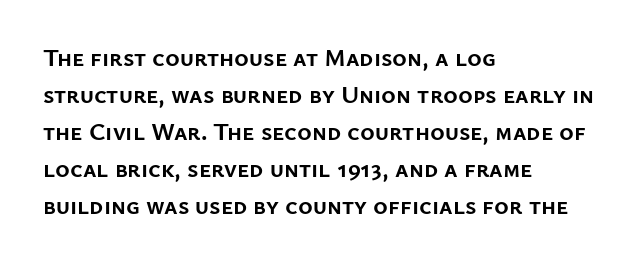
The image shows 25 px bold type, upright; set left-aligned, normal line spacing (1.48x), normal letter spacing, not underlined.
